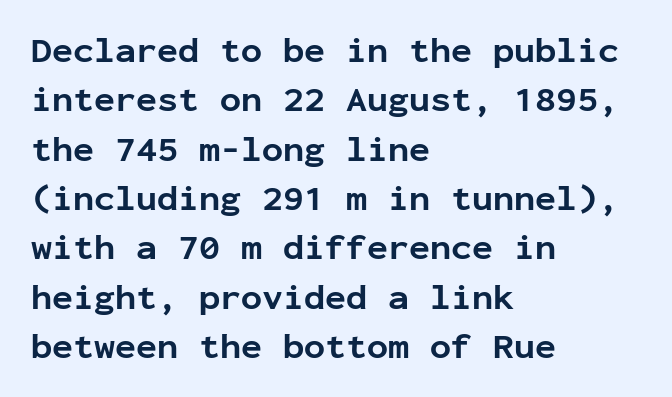
{"serif": "no", "italic": "no", "bold": "yes", "weight": "bold", "width": "normal", "stroke_contrast": "low", "x_height": "medium", "monospaced": "yes", "underline": "no", "align": "left", "line_spacing": "normal", "line_spacing_ratio": 1.41, "letter_spacing": "normal", "letter_spacing_em": 0.0, "glyph_px": 35}
